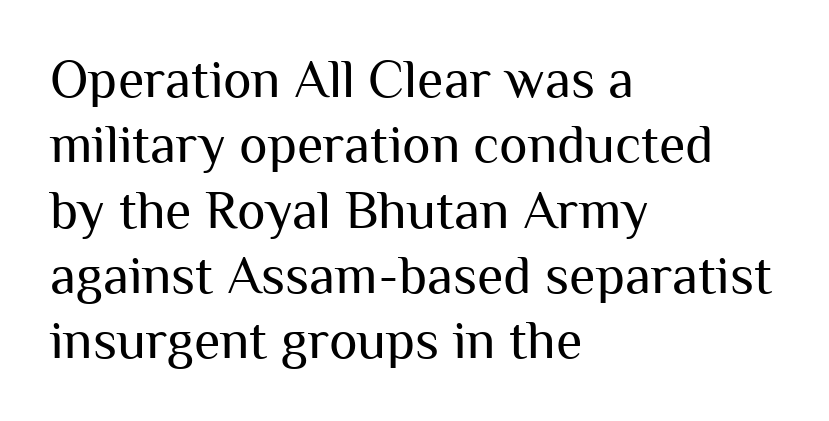
The image shows 54 px regular-weight sans-serif type, upright; set left-aligned, line spacing 1.21x, normal letter spacing, not underlined; medium stroke contrast and a medium x-height.
